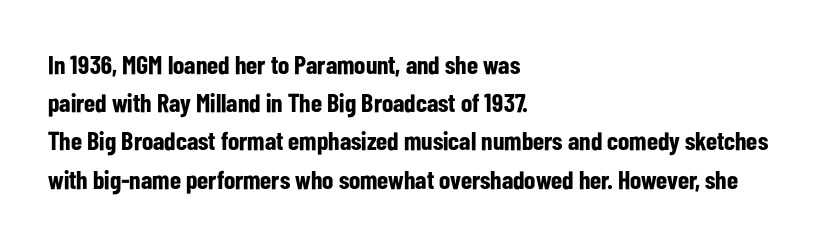
One glance says typical: line gaps are just what's usual. Students, note that the glyphs here touch the page at normal intervals. When letters stand straight like this, we call the style roman or upright. The string is rendered with underlining switched off. Casual observation: everything's shoved over to the left.
